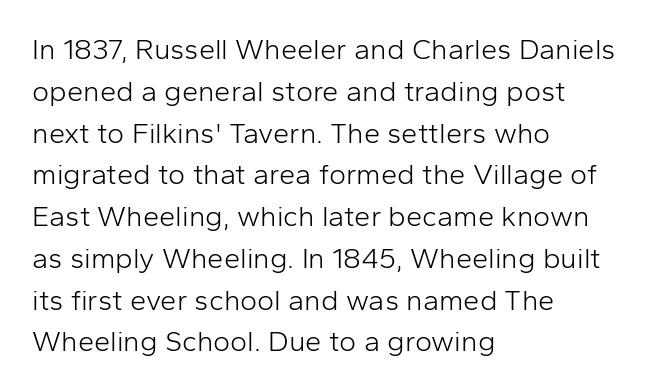
Tall strokes in this sample are plumb rather than angled. No feet cap the strokes, marking this as sans-serif type. Glance below the letters and you will spot only blank space. Every row of glyphs begins at an identical x-position on the left. The face used here is proportionally spaced, like ordinary book or web type. The letters sit at their default tracking, neither squeezed nor spread.
